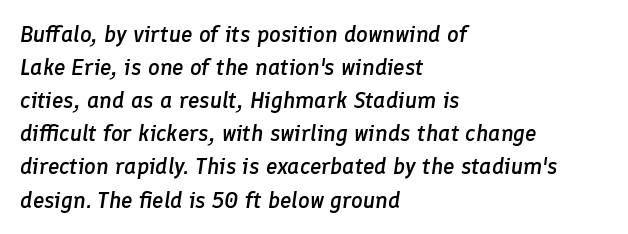
Successive baselines arrive at the customary interval. The ragged edge is on the right, which tells us the setting is flush left. Descenders are the only things crossing below the line. The glyphs look as if they've been sheared to an angle. Words appear dense and cohesive because spacing is normal. Strokes here are thickened, but only to semibold level.
